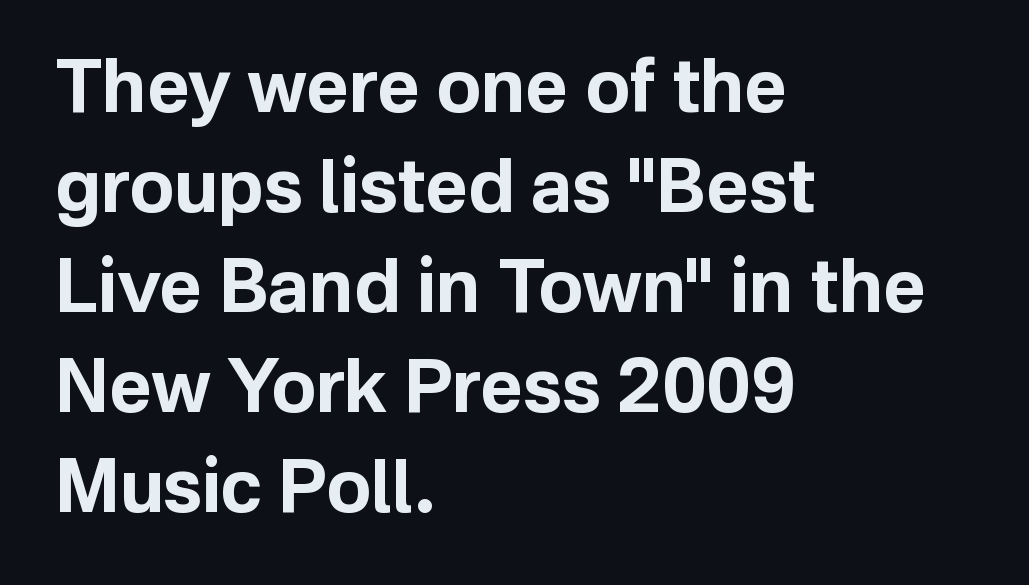
The image shows 73 px bold sans-serif type, upright; set left-aligned, normal line spacing (1.37x), normal letter spacing, not underlined; low stroke contrast and a medium x-height.
